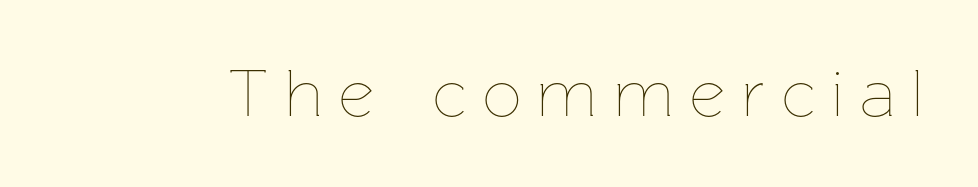
The image shows 68 px thin type, upright; set unusually wide letter spacing (+0.25 em), not underlined; low stroke contrast and a medium x-height.
